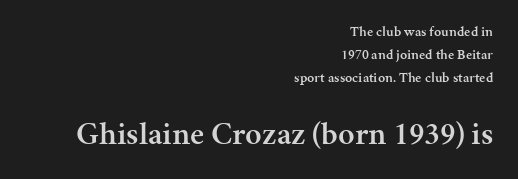
The image shows 32 px semibold serif type, upright; set right-aligned, normal line spacing (1.66x), normal letter spacing, not underlined; the second (bottom) block is 2.29x larger; medium stroke contrast and a medium x-height.
